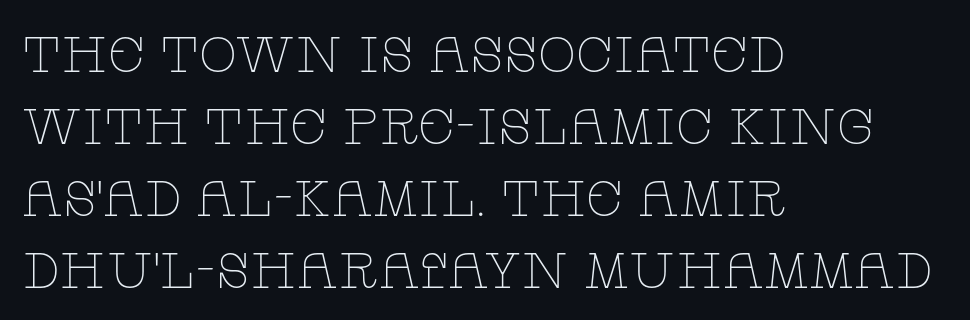
{"serif": "yes", "italic": "no", "bold": "no", "weight": "thin", "width": "wide", "stroke_contrast": "low", "x_height": "large", "monospaced": "no", "underline": "no", "align": "left", "line_spacing": "normal", "line_spacing_ratio": 1.44, "letter_spacing": "normal", "letter_spacing_em": 0.0, "glyph_px": 50}
